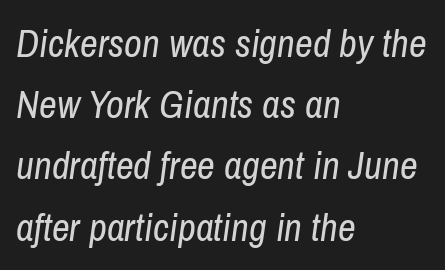
Q: Is the text bold? A: No.
Q: Is the text italic (slanted)? A: Yes, it leans right by about 8 degrees.
Q: Is the text underlined? A: No.
Q: How is the paragraph aligned? A: Left-aligned.
Q: Is the spacing between letters normal or unusually wide? A: Normal.
Q: Is the spacing between lines tight, normal or loose? A: Normal.
Q: Width (condensed, normal, or wide)? A: Condensed.
Q: Stroke contrast? A: Low.
Q: x-height? A: Medium.
Q: Monospaced? A: No.
